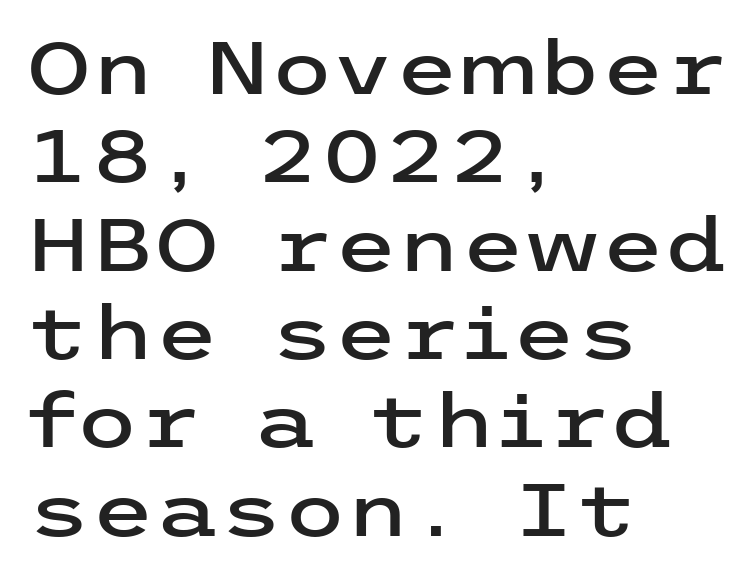
Descenders are the only things crossing below the line. Letter spacing: default. All the whitespace from short lines collects on the right. To sum up the face: it is a sans, with no serifs. This sample uses an upright cut, with every glyph sitting square on the baseline.
